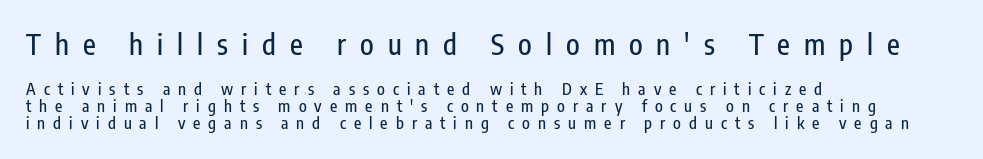
{"serif": "no", "italic": "no", "width": "condensed", "stroke_contrast": "low", "x_height": "medium", "monospaced": "no", "underline": "no", "align": "left", "line_spacing": "tight", "line_spacing_ratio": 1.06, "letter_spacing": "wide", "letter_spacing_em": 0.5, "larger_block": "first", "size_ratio": 1.75, "glyph_px": 28}
